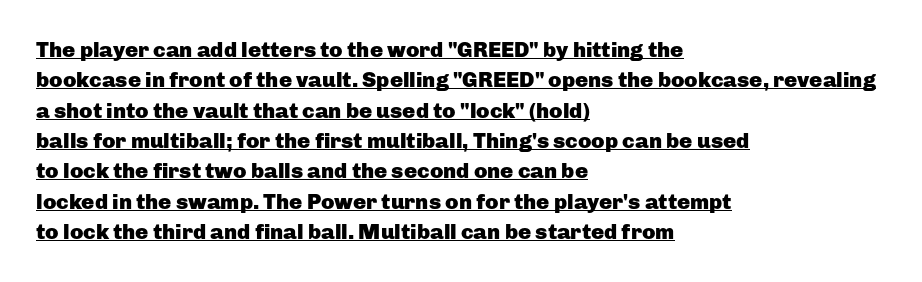
The image shows 22 px bold type, upright; set left-aligned, normal line spacing (1.38x), normal letter spacing, underlined.
